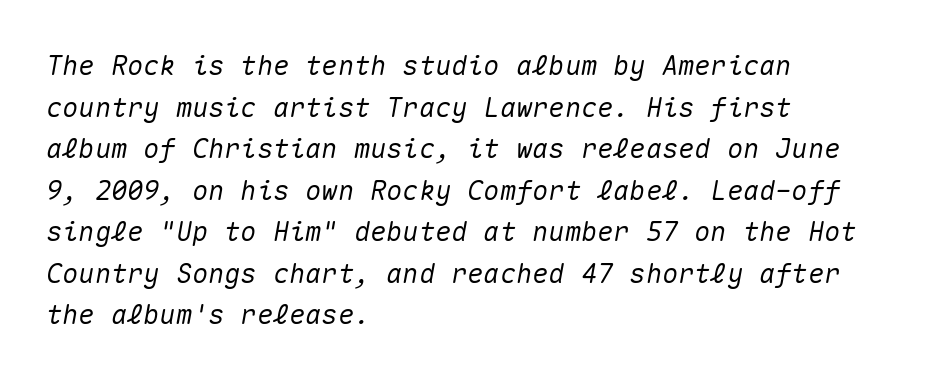
Q: Is the text italic (slanted)? A: Yes, it leans right by about 10 degrees.
Q: Is the text underlined? A: No.
Q: How is the paragraph aligned? A: Left-aligned.
Q: Is the spacing between letters normal or unusually wide? A: Normal.
Q: Is the spacing between lines tight, normal or loose? A: Normal.
